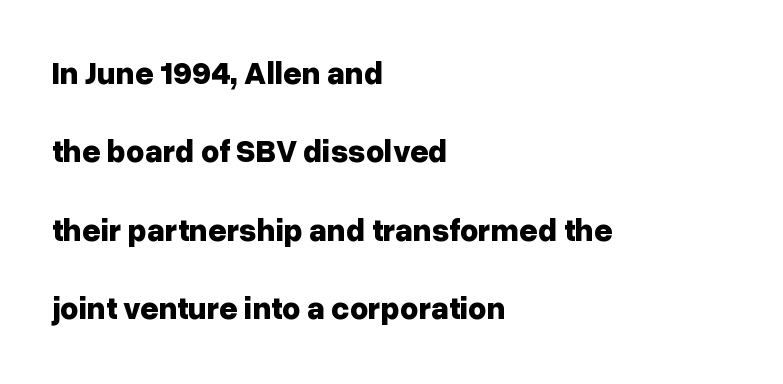
Varying glyph widths throughout — classic text-font behaviour. Do the letters lean? They stand straight. Vertical spacing — loose. This sample is left-justified, so line endings fall wherever the words run out. The font family rendered here belongs to the sans-serif group. The area under the type is left untouched.
